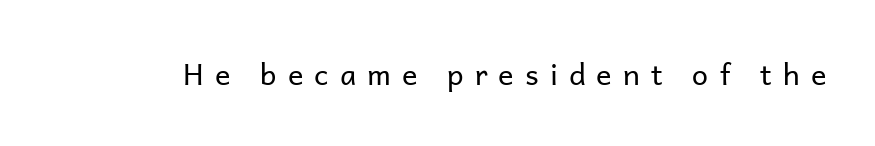
The image shows 29 px regular-weight sans-serif type, upright; set unusually wide letter spacing (+0.38 em), not underlined; low stroke contrast and a medium x-height.
